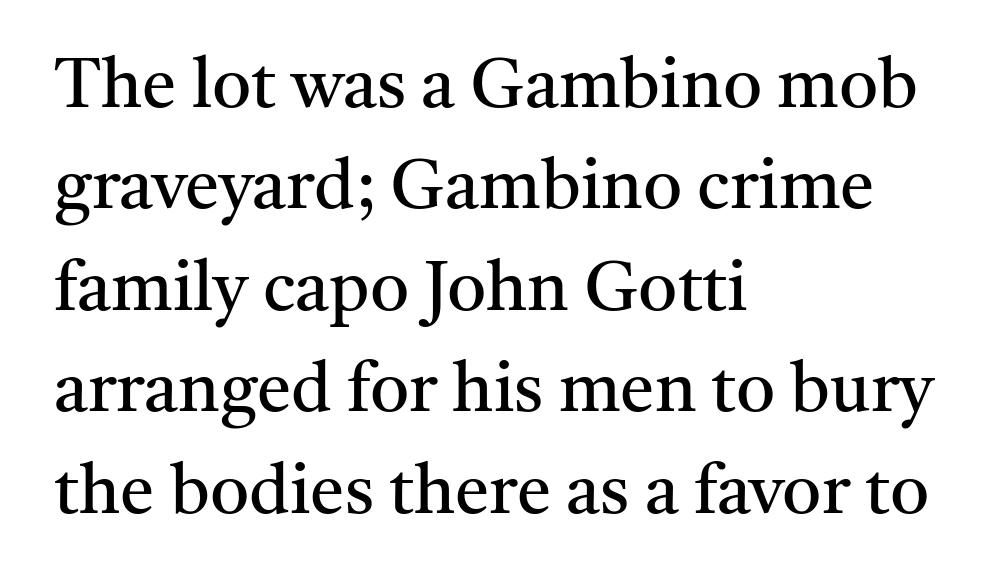
{"serif": "yes", "italic": "no", "bold": "no", "weight": "regular", "width": "normal", "stroke_contrast": "medium", "x_height": "medium", "monospaced": "no", "underline": "no", "align": "left", "line_spacing": "normal", "line_spacing_ratio": 1.47, "letter_spacing": "normal", "letter_spacing_em": 0.0, "glyph_px": 69}
